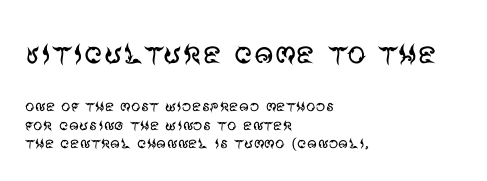
The image shows 38 px regular-weight sans-serif type, upright; set left-aligned, tight line spacing (0.97x), normal letter spacing, not underlined; the first (top) block is 2.0x larger; medium stroke contrast and a large x-height.
